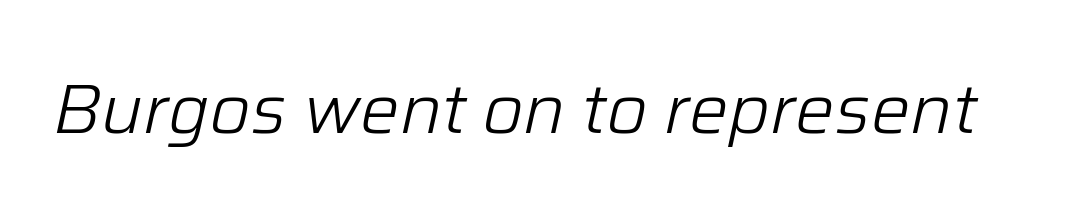
The image shows 70 px light type, italic (leaning right); set normal letter spacing, not underlined; low stroke contrast and a medium x-height.
